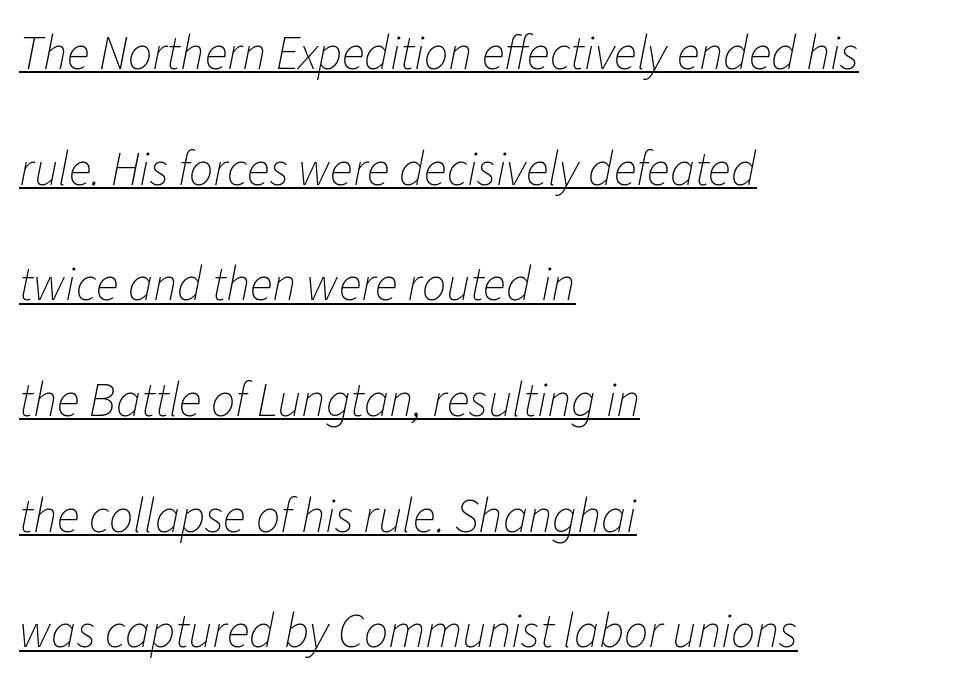
Q: Is the text bold? A: No.
Q: Is the text italic (slanted)? A: Yes, it leans right by about 11 degrees.
Q: Is the text underlined? A: Yes.
Q: How is the paragraph aligned? A: Left-aligned.
Q: Is the spacing between letters normal or unusually wide? A: Normal.
Q: Is the spacing between lines tight, normal or loose? A: Loose.
Q: Width (condensed, normal, or wide)? A: Normal.
Q: Stroke contrast? A: Low.
Q: x-height? A: Medium.
Q: Monospaced? A: No.
